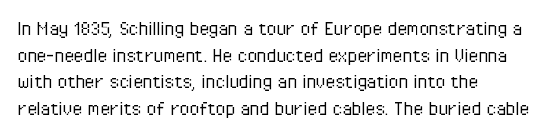
The image shows 22 px text type, upright; set left-aligned, line spacing 1.21x, normal letter spacing, not underlined.
